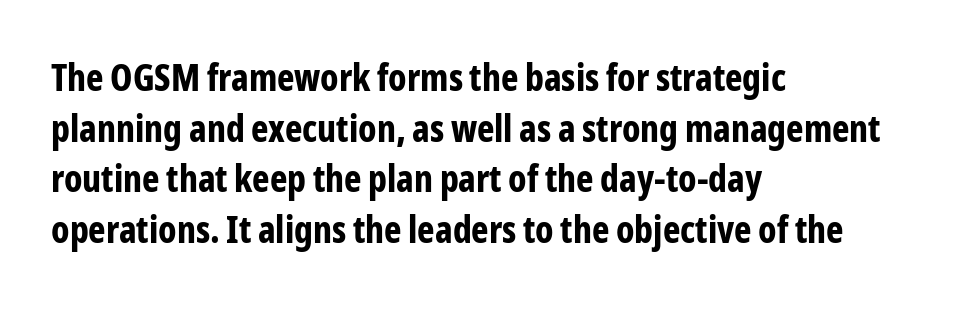
{"serif": "no", "italic": "no", "bold": "yes", "weight": "bold", "width": "condensed", "stroke_contrast": "low", "x_height": "medium", "monospaced": "no", "underline": "no", "align": "left", "line_spacing": "normal", "line_spacing_ratio": 1.37, "letter_spacing": "normal", "letter_spacing_em": 0.0, "glyph_px": 37}
